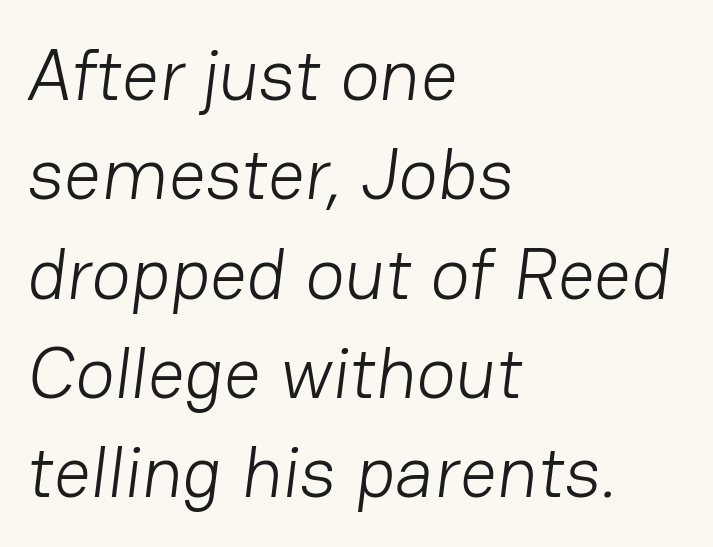
Look at the bottom of the vertical strokes: they stop flat, with no serifs. How would I describe the line gaps? Plain and ordinary. The rendering uses natural spacing where letterforms have individual widths. Just letters on the line, the space beneath them empty.
